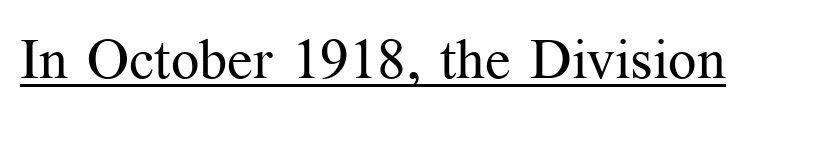
Q: Is the text bold? A: No.
Q: Is the text italic (slanted)? A: No, it is upright.
Q: Is the typeface a serif or a sans-serif typeface? A: Serif.
Q: Is the text underlined? A: Yes.
Q: Is the spacing between letters normal or unusually wide? A: Normal.
Q: Width (condensed, normal, or wide)? A: Normal.
Q: Stroke contrast? A: Medium.
Q: x-height? A: Medium.
Q: Monospaced? A: No.
